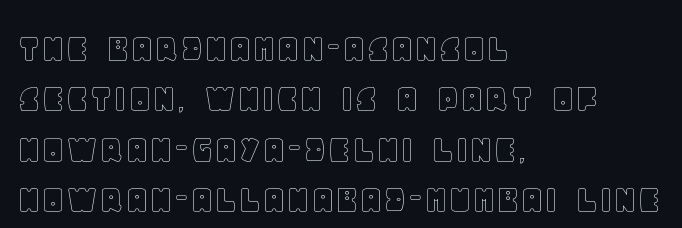
The image shows 42 px text type, upright; set left-aligned, line spacing 1.2x, normal letter spacing, not underlined; a large x-height.
